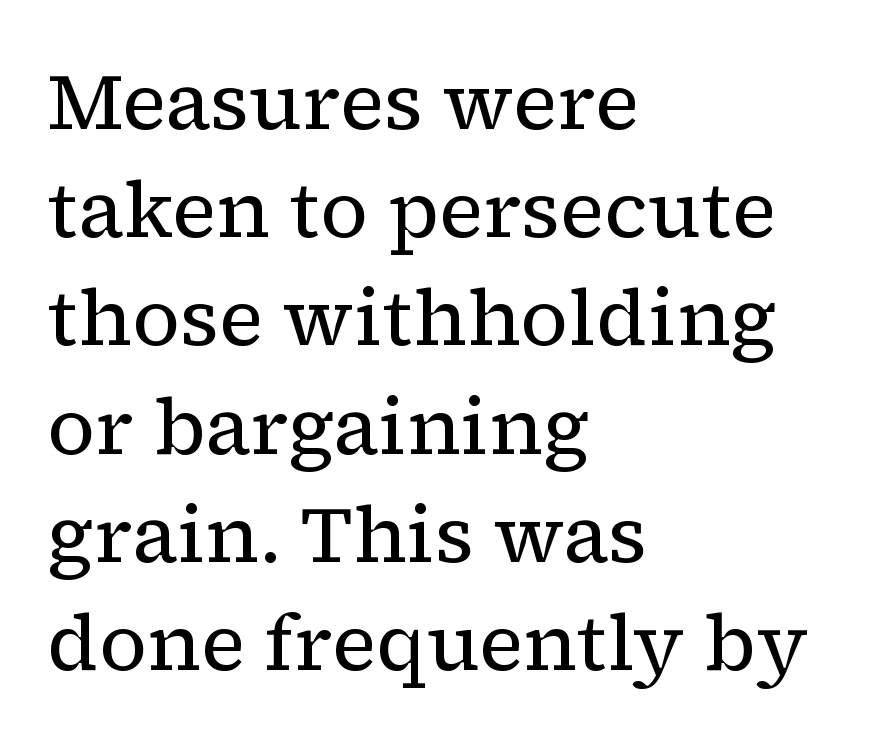
Q: Is the text bold? A: No.
Q: Is the text italic (slanted)? A: No, it is upright.
Q: Is the typeface a serif or a sans-serif typeface? A: Serif.
Q: Is the text underlined? A: No.
Q: How is the paragraph aligned? A: Left-aligned.
Q: Is the spacing between letters normal or unusually wide? A: Normal.
Q: Is the spacing between lines tight, normal or loose? A: Normal.
Q: Width (condensed, normal, or wide)? A: Normal.
Q: Stroke contrast? A: Low.
Q: x-height? A: Medium.
Q: Monospaced? A: No.
